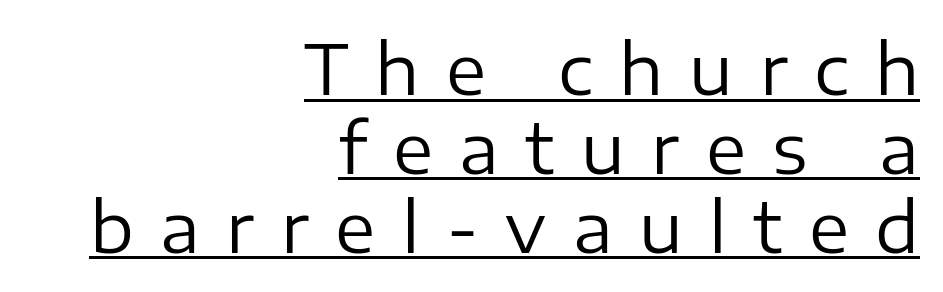
The image shows 68 px regular-weight sans-serif type, upright; set right-aligned, line spacing 1.16x, unusually wide letter spacing (+0.39 em), underlined; low stroke contrast and a medium x-height.
